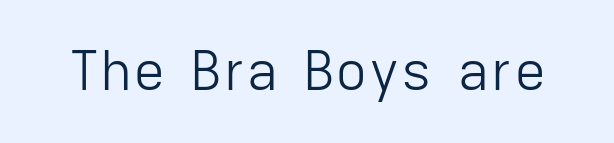
Grotesque or geometric, the face here clearly has no serifs. These lines are rendered in a variable-pitch font. Italic? Not at all — the glyphs are vertical. The cut favours lightness, reaching ordinary text weight at its darkest. In terms of letterspacing, this is plain default setting. Nobody drew a line under any word here.
